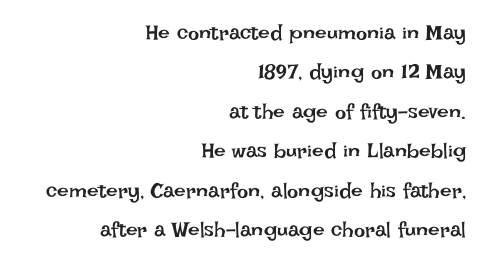
Q: Is the text bold? A: No.
Q: Is the text italic (slanted)? A: No, it is upright.
Q: Is the text underlined? A: No.
Q: How is the paragraph aligned? A: Right-aligned.
Q: Is the spacing between letters normal or unusually wide? A: Normal.
